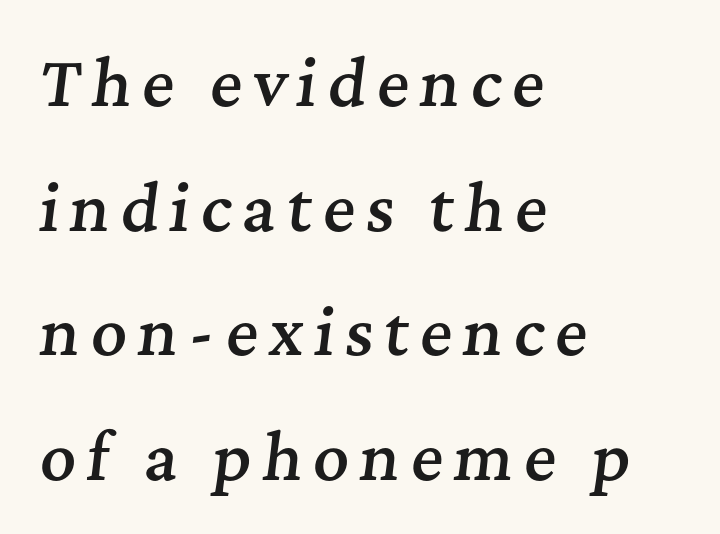
The image shows 62 px semibold serif type, italic (leaning right); set left-aligned, loose line spacing (2.01x), not underlined; medium stroke contrast and a medium x-height.
